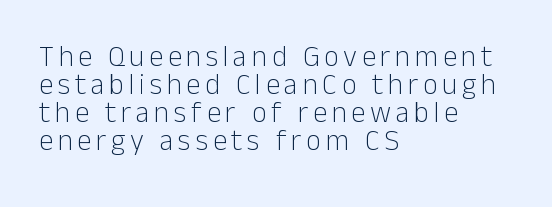
{"serif": "no", "italic": "no", "bold": "no", "weight": "light", "width": "normal", "stroke_contrast": "low", "x_height": "medium", "monospaced": "no", "underline": "no", "align": "left", "line_spacing": "tight", "line_spacing_ratio": 0.96, "glyph_px": 29}
